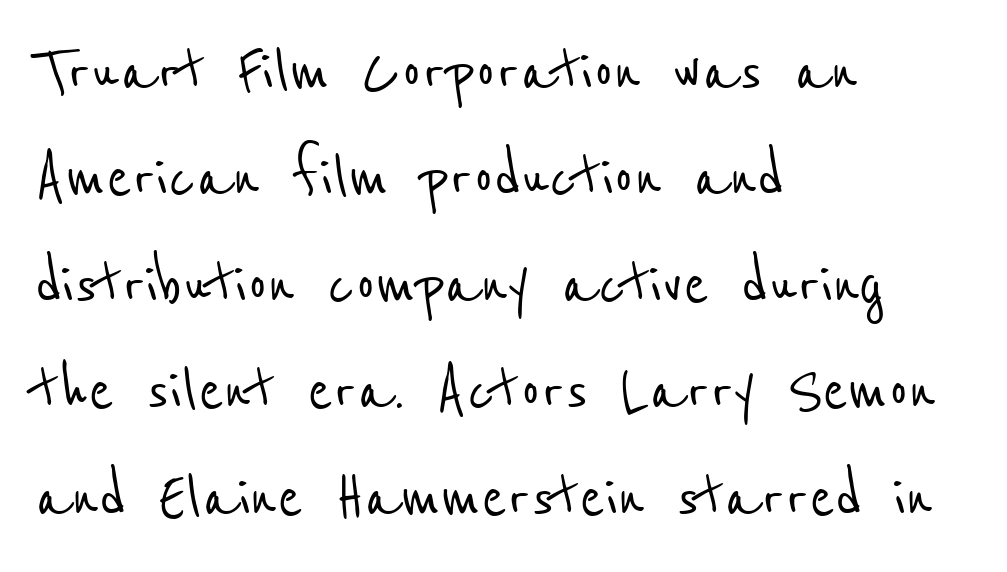
If you measured baseline to baseline, you'd find a middling distance. Letterform terminals end flat and unadorned throughout the passage. Nothing unusual about the tracking: characters are spaced as the font intends. The face used here is proportionally spaced, like ordinary book or web type.
